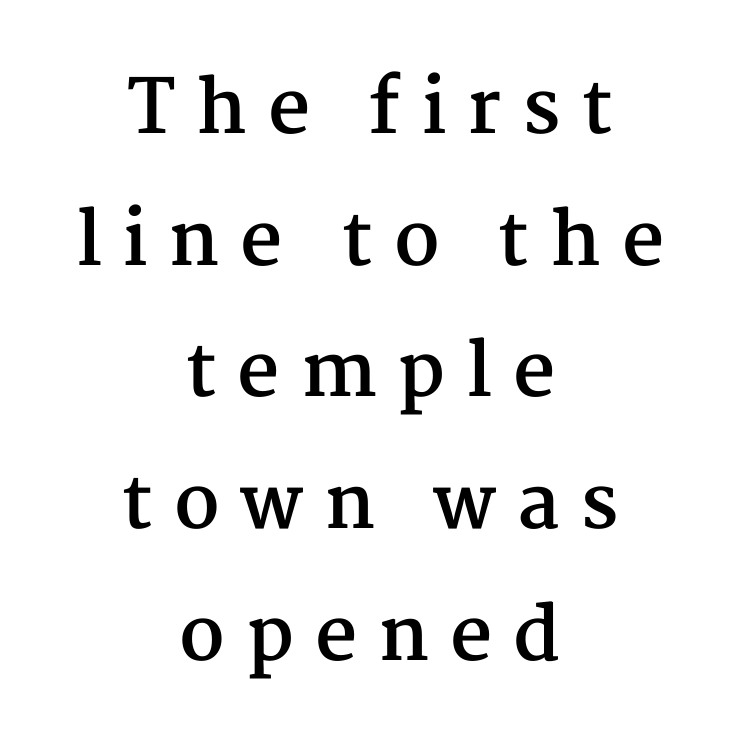
Serif or sans? Serif — the stroke terminals have little feet. Strong, thick strokes mark this as bold type. Observe the wide spacing: letters keep a clear distance from each other. A clean baseline with only descenders dipping below it. Note the varied advance widths — an 'i' is clearly narrower than an 'm'.
